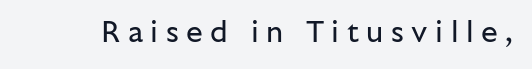
The zone under the glyphs is completely vacant. You can tell from the bare stems that sans-serif type was used. What stands out about the letter spacing? Its width — letters are far apart. Note the varied advance widths — an 'i' is clearly narrower than an 'm'. The letters stand upright; this is a roman face.
